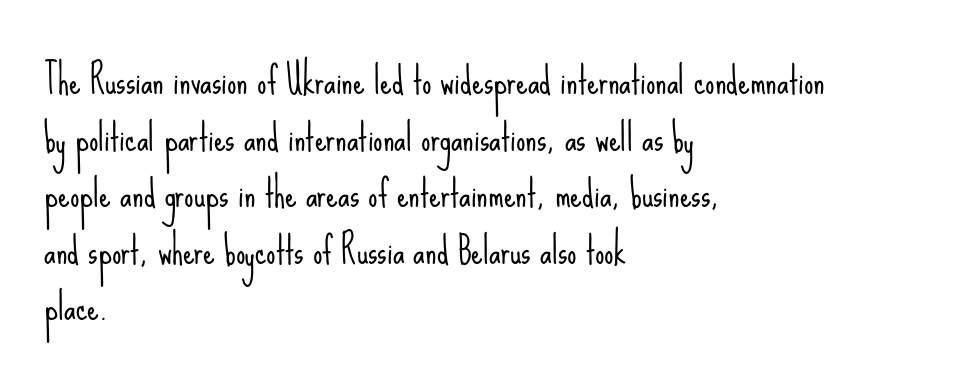
{"serif": "no", "italic": "no", "bold": "no", "weight": "light", "width": "condensed", "stroke_contrast": "low", "x_height": "small", "monospaced": "no", "underline": "no", "align": "left", "line_spacing": "normal", "line_spacing_ratio": 1.53, "letter_spacing": "normal", "letter_spacing_em": 0.0, "glyph_px": 37}
